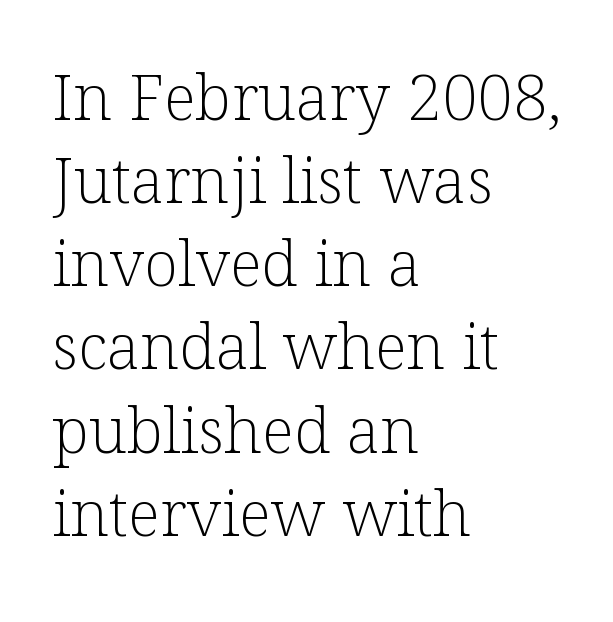
The image shows 63 px light serif type, upright; set left-aligned, normal line spacing (1.32x), normal letter spacing, not underlined; low stroke contrast and a medium x-height.
